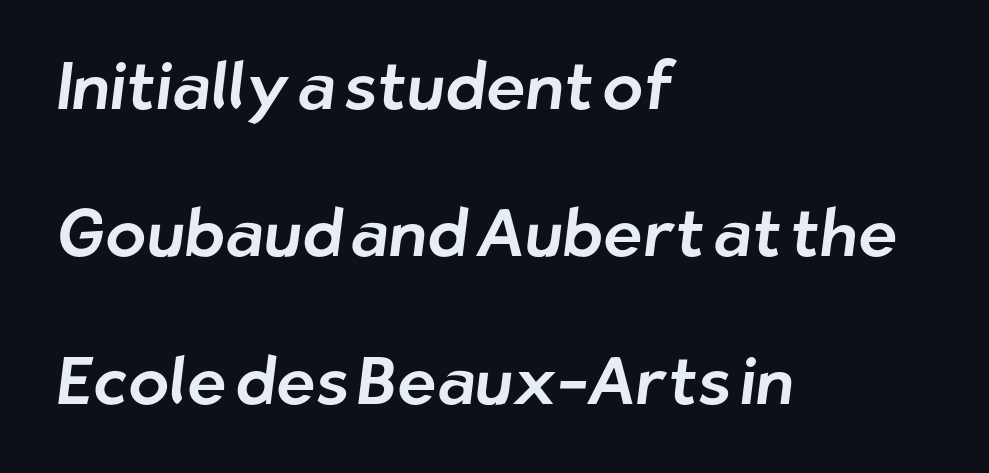
The image shows 67 px sans-serif type; set left-aligned, loose line spacing (2.2x), normal letter spacing, not underlined; low stroke contrast and a medium x-height.
